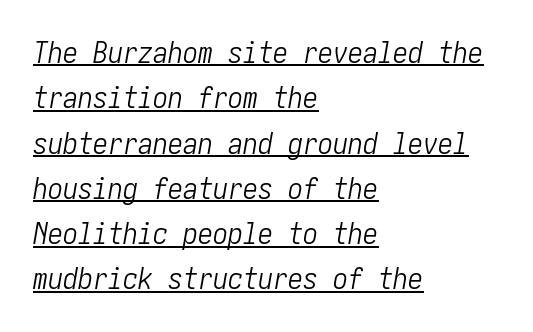
{"italic": "yes", "lean": "right", "slant_degrees": 10, "bold": "no", "weight": "light", "width": "condensed", "stroke_contrast": "low", "x_height": "medium", "underline": "yes", "align": "left", "line_spacing": "normal", "line_spacing_ratio": 1.51, "letter_spacing": "normal", "letter_spacing_em": 0.0, "glyph_px": 30}
